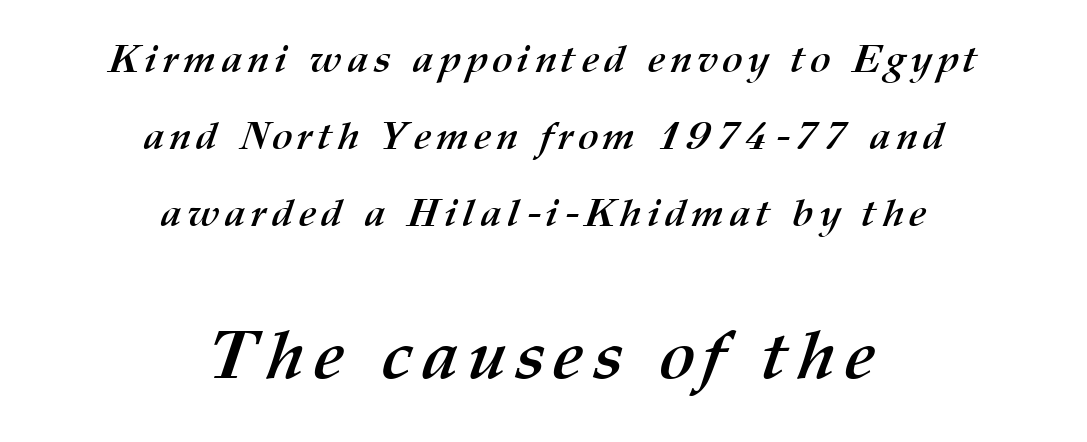
The image shows 68 px semibold type; set centered, loose line spacing (1.97x), not underlined; the second (bottom) block is 1.74x larger; medium stroke contrast and a medium x-height.
